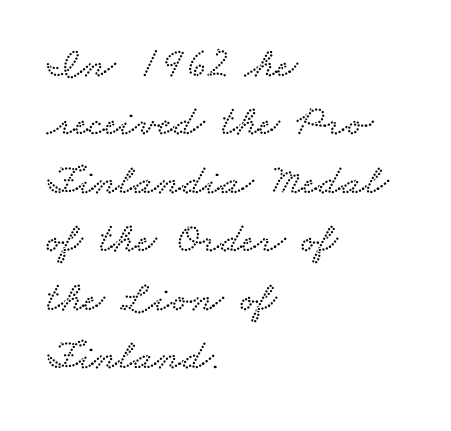
Q: Is the typeface a serif or a sans-serif typeface? A: Serif.
Q: Is the text underlined? A: No.
Q: How is the paragraph aligned? A: Left-aligned.
Q: Is the spacing between letters normal or unusually wide? A: Normal.
Q: Is the spacing between lines tight, normal or loose? A: Normal.
Q: Width (condensed, normal, or wide)? A: Wide.
Q: Stroke contrast? A: Low.
Q: x-height? A: Small.
Q: Monospaced? A: No.
